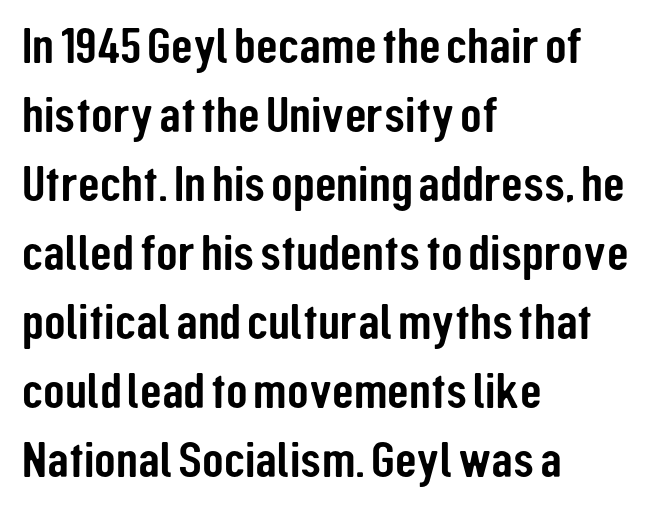
Nobody touched the tracking dial on this one. Letters rest on an invisible, unmarked baseline. Each new line begins a customary step beneath the previous one. A typesetter would label this face a sans.
